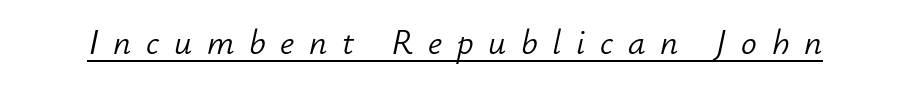
Q: Is the text bold? A: No.
Q: Is the text italic (slanted)? A: Yes, it leans right by about 12 degrees.
Q: Is the text underlined? A: Yes.
Q: Is the spacing between letters normal or unusually wide? A: Unusually wide.
Q: Width (condensed, normal, or wide)? A: Normal.
Q: Stroke contrast? A: Low.
Q: x-height? A: Small.
Q: Monospaced? A: No.
